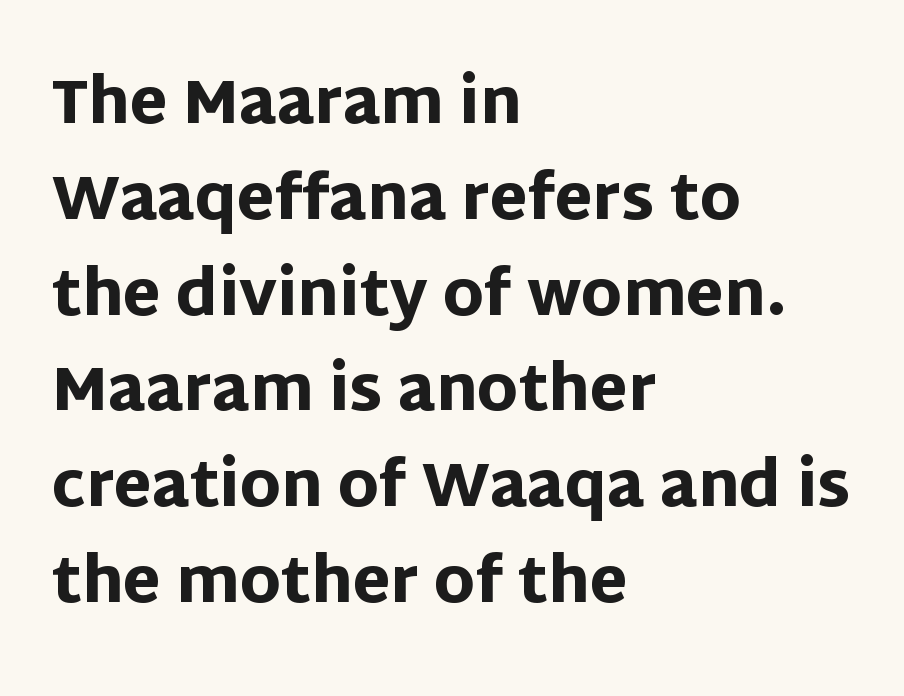
Q: Is the text bold? A: Yes.
Q: Is the text italic (slanted)? A: No, it is upright.
Q: Is the typeface a serif or a sans-serif typeface? A: Sans-serif.
Q: Is the text underlined? A: No.
Q: How is the paragraph aligned? A: Left-aligned.
Q: Is the spacing between letters normal or unusually wide? A: Normal.
Q: Is the spacing between lines tight, normal or loose? A: Normal.
Q: Width (condensed, normal, or wide)? A: Normal.
Q: Stroke contrast? A: Low.
Q: x-height? A: Large.
Q: Monospaced? A: No.
